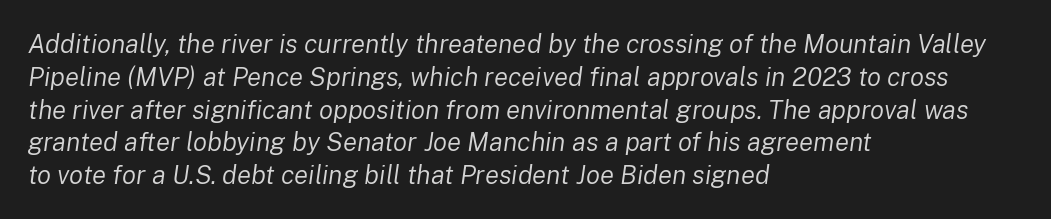
Descenders are the only things crossing below the line. Nothing heavy about these letters — not bold at all. The rendering anchors every line to the left-hand side. The letters are slanted; this is an italic face.
